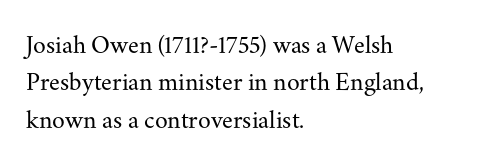
The image shows 26 px text type, upright; set left-aligned, normal line spacing (1.44x), normal letter spacing, not underlined.
